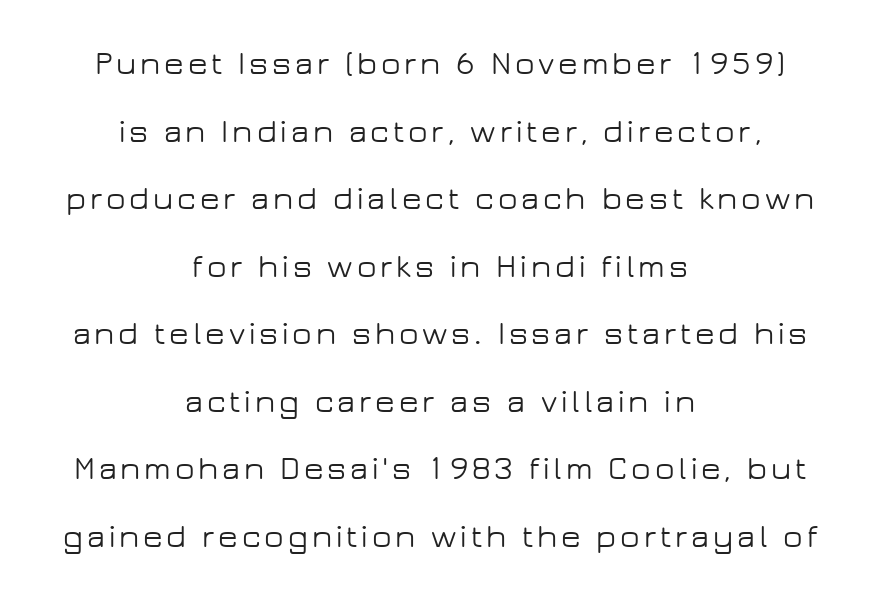
The image shows 32 px wide sans-serif type, upright; set centered, loose line spacing (2.11x), not underlined; low stroke contrast and a medium x-height.
